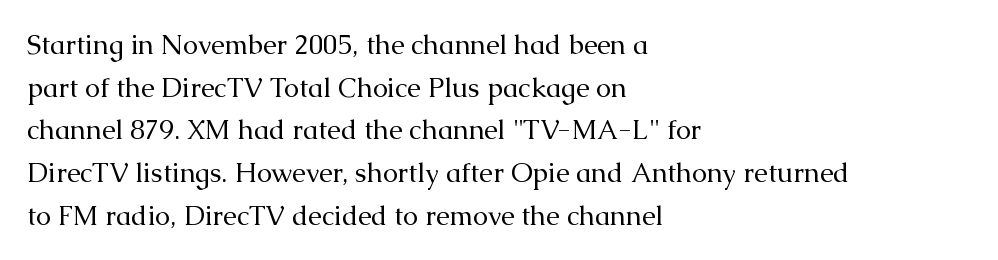
The ragged edge is on the right, which tells us the setting is flush left. Vertical strokes here are truly vertical. Heaviness? Minimal to ordinary, like unemphasized prose. Lines of text with bare space underneath.
